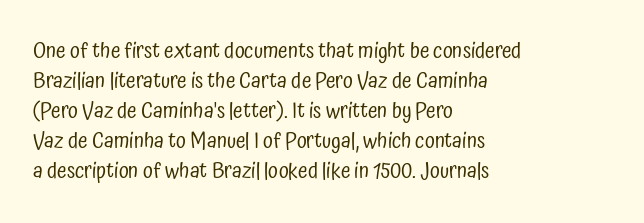
Reading down the column, the eye jumps a familiar distance to each next line. Left-aligned paragraph, ragged on the right. Check under the words: just untouched page. Nope, not italic — everything's standing straight.
